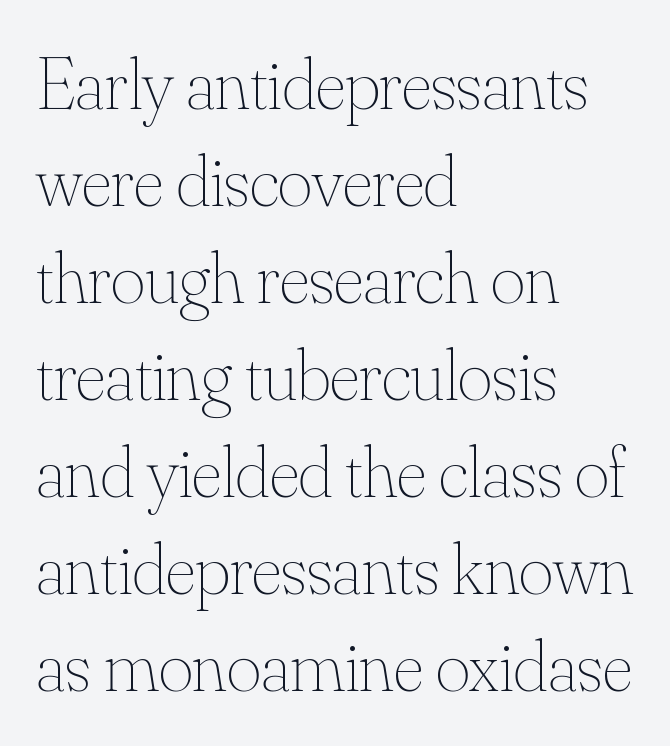
{"italic": "no", "bold": "no", "weight": "thin", "width": "normal", "stroke_contrast": "medium", "x_height": "small", "monospaced": "no", "underline": "no", "align": "left", "line_spacing": "normal", "line_spacing_ratio": 1.31, "letter_spacing": "normal", "letter_spacing_em": 0.0, "glyph_px": 74}
